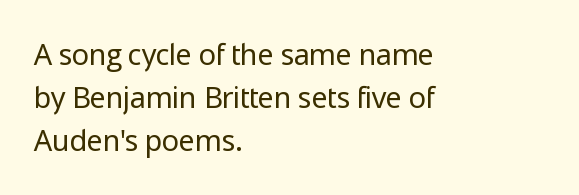
Observe the absence of serifs on each vertical stroke in this sample. Short and long lines alike share a common starting point at left. Think standard paragraph weight, or any step lighter than that. The rendering uses natural spacing where letterforms have individual widths. Glyph-to-glyph distance matches everyday printed text. The lettering stays uniformly vertical, giving the passage a roman look.
